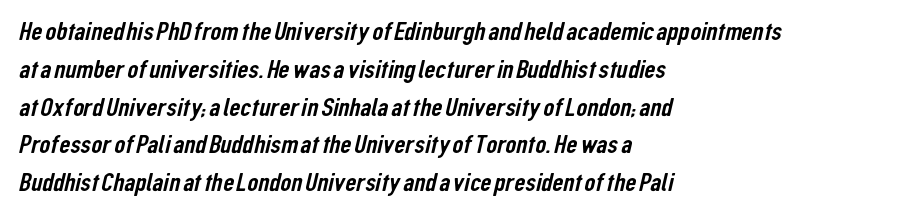
Q: Is the text underlined? A: No.
Q: How is the paragraph aligned? A: Left-aligned.
Q: Is the spacing between letters normal or unusually wide? A: Normal.
Q: Is the spacing between lines tight, normal or loose? A: Normal.
